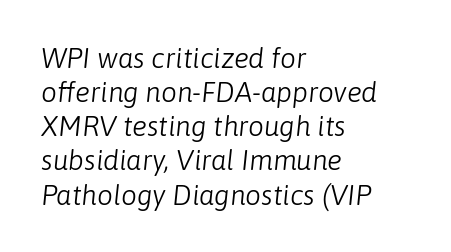
Q: Is the text bold? A: No.
Q: Is the text italic (slanted)? A: Yes, it leans right by about 6 degrees.
Q: Is the text underlined? A: No.
Q: How is the paragraph aligned? A: Left-aligned.
Q: Is the spacing between letters normal or unusually wide? A: Normal.
Q: Width (condensed, normal, or wide)? A: Normal.
Q: Stroke contrast? A: Low.
Q: x-height? A: Medium.
Q: Monospaced? A: No.
